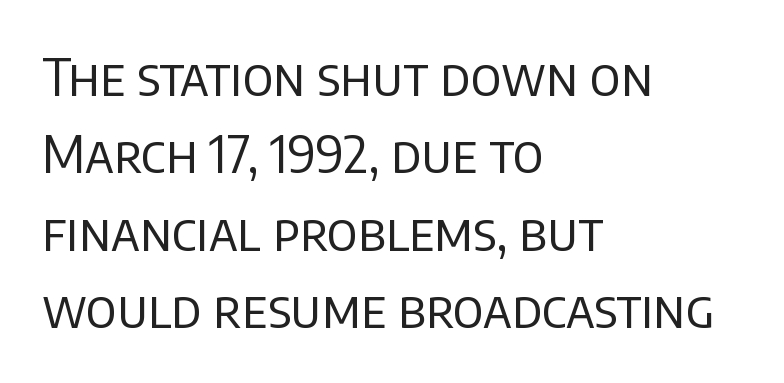
The image shows 52 px regular-weight sans-serif type, upright; set left-aligned, normal line spacing (1.49x), normal letter spacing, not underlined; low stroke contrast and a large x-height.
